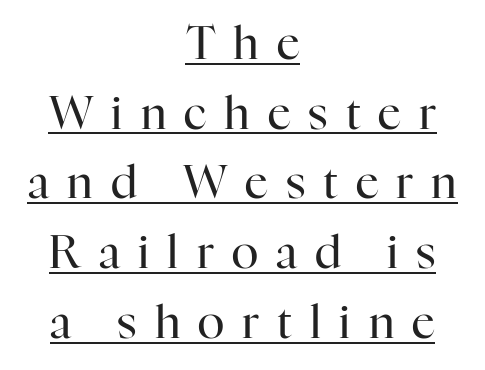
A student would call this center alignment; a typographer would say set centered. The font's upright variant was chosen for this text. These lines are composed in type with serifs. This rendering features underlined lettering. Compared with a typical body face, this is equally light or lighter still. How are the letters spaced? Widely, with obvious added tracking.
